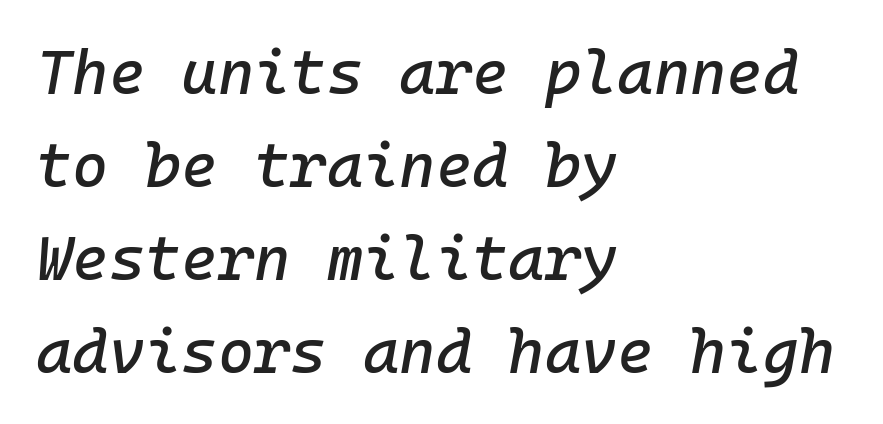
The image shows 62 px text type, italic (leaning right), monospaced; set left-aligned, normal line spacing (1.5x), normal letter spacing, not underlined; low stroke contrast and a medium x-height.
